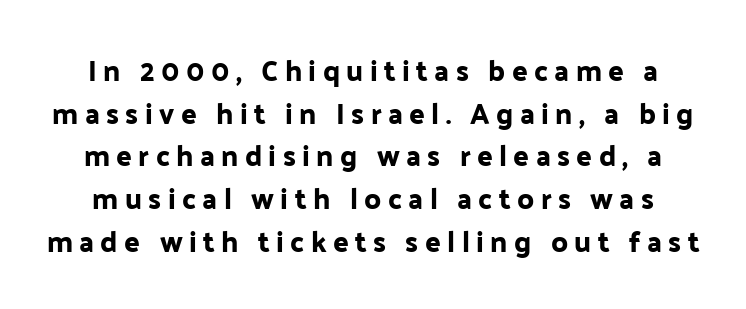
The image shows 29 px sans-serif type, upright; set normal line spacing (1.47x), unusually wide letter spacing (+0.22 em), not underlined; low stroke contrast and a medium x-height.
